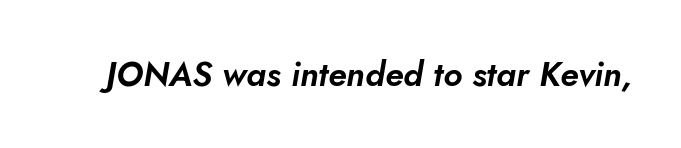
{"italic": "yes", "lean": "right", "slant_degrees": 5, "width": "normal", "stroke_contrast": "low", "x_height": "small", "monospaced": "no", "underline": "no", "letter_spacing": "normal", "letter_spacing_em": 0.0, "glyph_px": 34}
